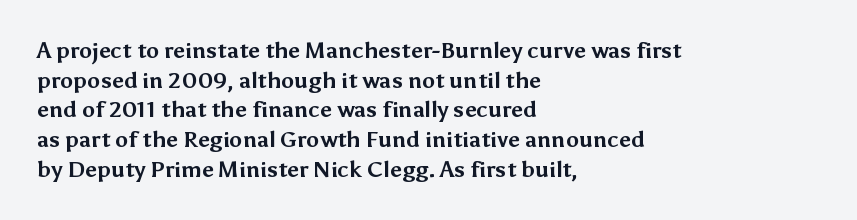
{"italic": "no", "bold": "yes", "underline": "no", "align": "left", "line_spacing": "normal", "line_spacing_ratio": 1.35, "letter_spacing": "normal", "letter_spacing_em": 0.0, "glyph_px": 22}
